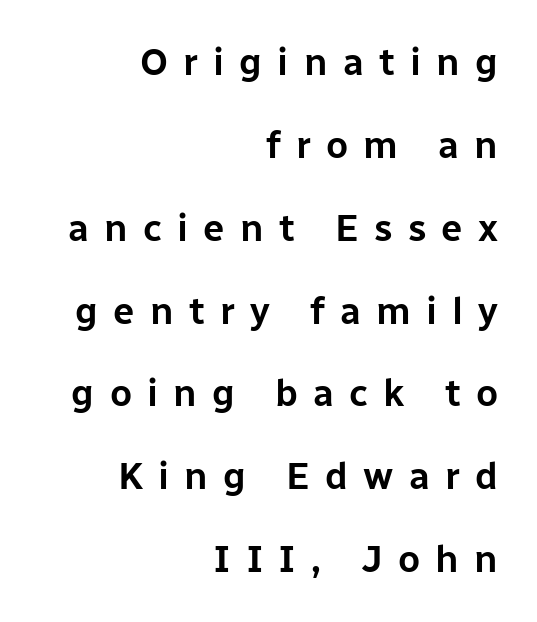
{"serif": "no", "italic": "no", "width": "normal", "stroke_contrast": "low", "x_height": "medium", "monospaced": "no", "underline": "no", "align": "right", "line_spacing": "loose", "line_spacing_ratio": 2.18, "letter_spacing": "wide", "letter_spacing_em": 0.4, "glyph_px": 38}
